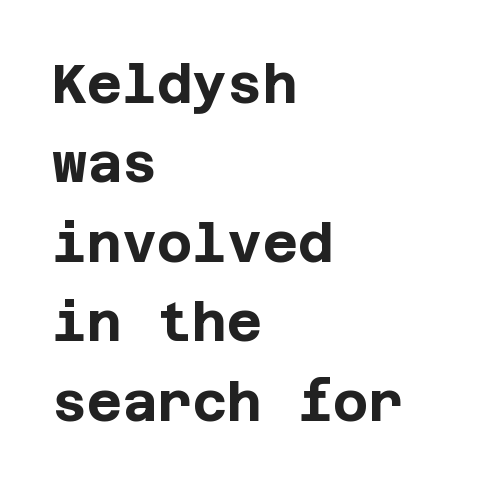
{"serif": "no", "italic": "no", "bold": "yes", "weight": "bold", "width": "normal", "stroke_contrast": "low", "x_height": "large", "underline": "no", "align": "left", "line_spacing": "normal", "line_spacing_ratio": 1.47, "letter_spacing": "normal", "letter_spacing_em": 0.0, "glyph_px": 54}
